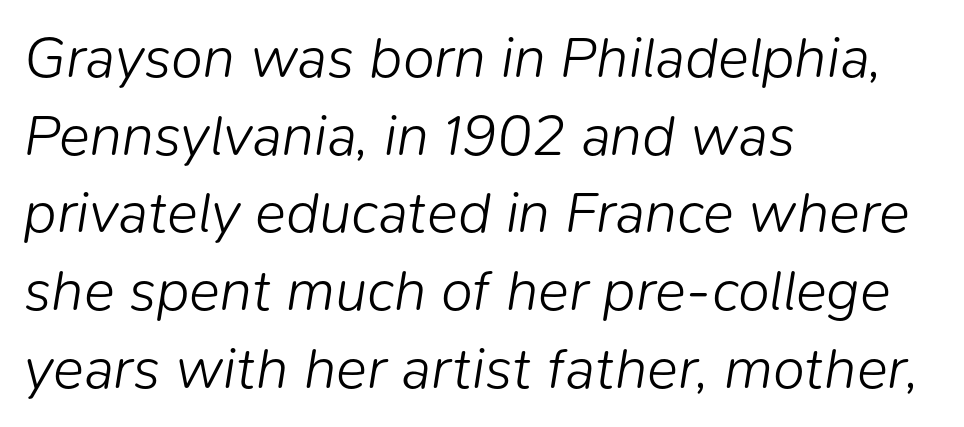
Q: Is the text bold? A: No.
Q: Is the text italic (slanted)? A: Yes, it leans right by about 9 degrees.
Q: Is the text underlined? A: No.
Q: How is the paragraph aligned? A: Left-aligned.
Q: Is the spacing between letters normal or unusually wide? A: Normal.
Q: Is the spacing between lines tight, normal or loose? A: Normal.
Q: Width (condensed, normal, or wide)? A: Normal.
Q: Stroke contrast? A: Low.
Q: x-height? A: Medium.
Q: Monospaced? A: No.
